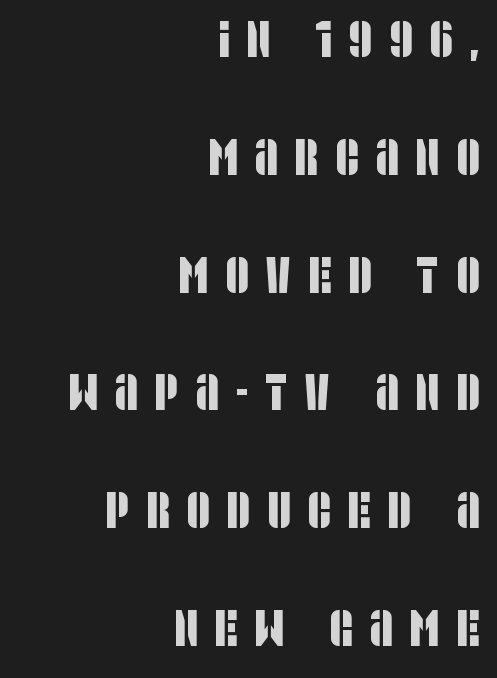
Q: Is the typeface a serif or a sans-serif typeface? A: Sans-serif.
Q: Is the text underlined? A: No.
Q: How is the paragraph aligned? A: Right-aligned.
Q: Is the spacing between letters normal or unusually wide? A: Unusually wide.
Q: Is the spacing between lines tight, normal or loose? A: Loose.
Q: Width (condensed, normal, or wide)? A: Condensed.
Q: Stroke contrast? A: Low.
Q: x-height? A: Large.
Q: Monospaced? A: No.
